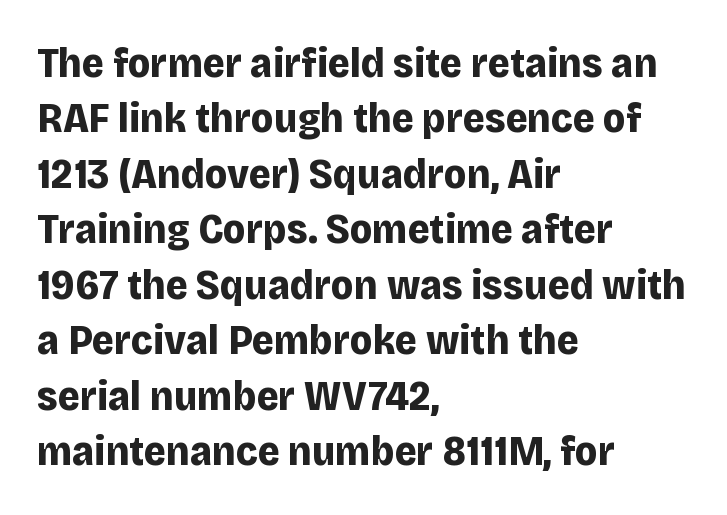
The type is set solid horizontally, with unmodified tracking. The text was rendered using a sans face with plain stroke endings. Varying glyph widths throughout — classic text-font behaviour. Summary of weight: heavy, a full bold. Does the copy run flush right? No — it runs flush left.
